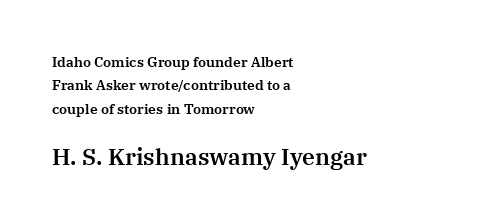
The image shows 23 px text type, upright; set left-aligned, normal line spacing (1.67x), normal letter spacing, not underlined; the second (bottom) block is 1.64x larger.
